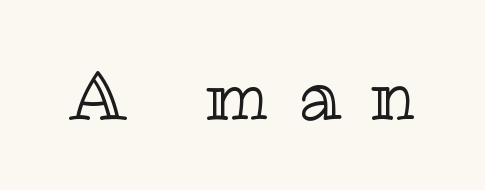
These lines have a slow, spaced-out rhythm from letter to letter. Descenders hang freely into open space. Does the lettering tilt? It doesn't — this is upright. Is this a fixed-width face? No — the glyphs have proportional, varying widths.
